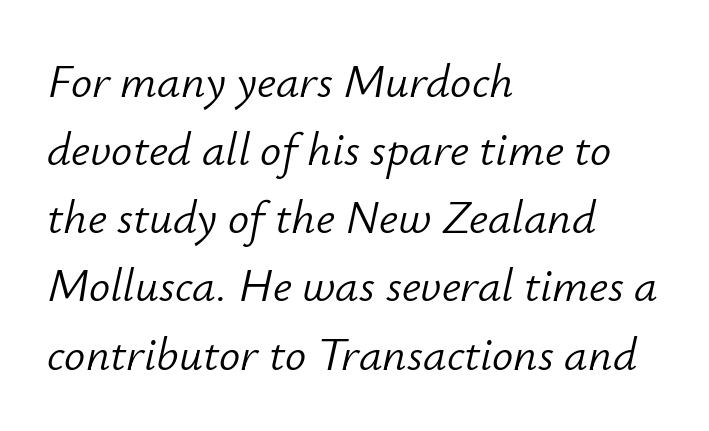
{"italic": "yes", "lean": "right", "slant_degrees": 12, "bold": "no", "weight": "light", "width": "normal", "stroke_contrast": "low", "x_height": "small", "monospaced": "no", "underline": "no", "align": "left", "line_spacing": "normal", "line_spacing_ratio": 1.45, "letter_spacing": "normal", "letter_spacing_em": 0.0, "glyph_px": 47}
